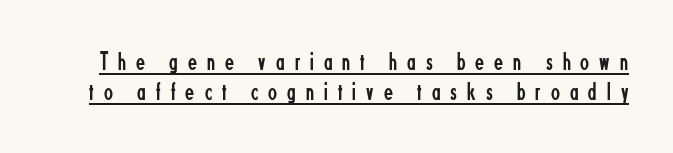
These glyphs show unthickened strokes, regular width or finer. Is there any slant? The stems are plumb. A rule runs beneath these lines of type. Spacing between characters has been opened up far beyond the box default.
